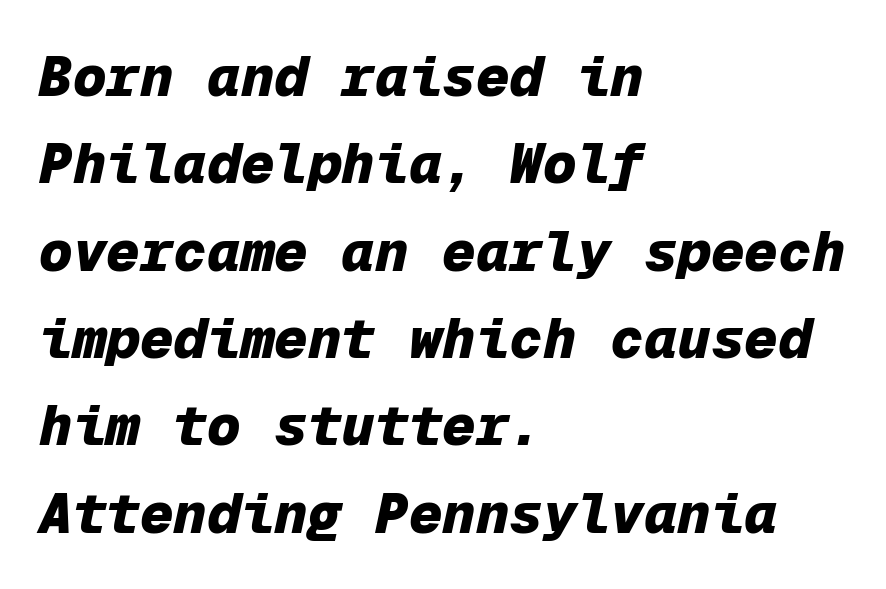
The image shows 56 px heavy type, italic (leaning right), monospaced; set left-aligned, normal line spacing (1.56x), normal letter spacing, not underlined; low stroke contrast and a medium x-height.
